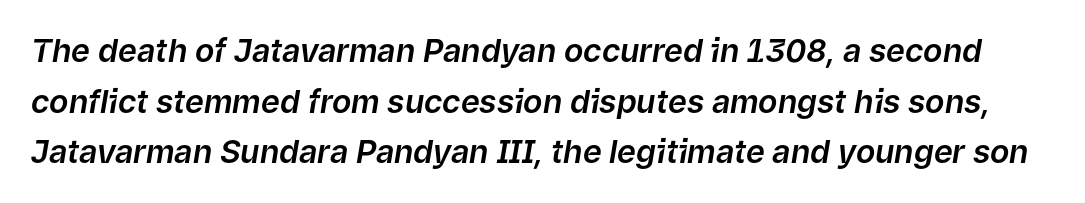
These lines are rendered in a variable-pitch font. Inter-character spacing is left at the font's built-in metrics. The rows are spaced the way most documents space them. Has an underline been added? It has not. The axis of the letterforms is tilted away from vertical.
